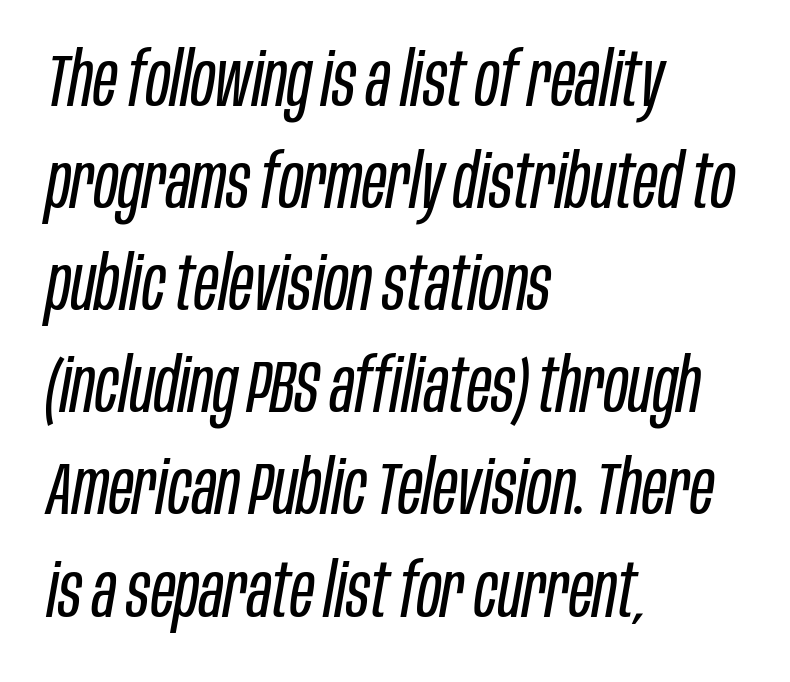
{"italic": "yes", "lean": "right", "slant_degrees": 10, "bold": "no", "weight": "regular", "width": "condensed", "stroke_contrast": "low", "x_height": "large", "monospaced": "no", "underline": "no", "align": "left", "line_spacing": "normal", "line_spacing_ratio": 1.38, "letter_spacing": "normal", "letter_spacing_em": 0.0, "glyph_px": 74}
